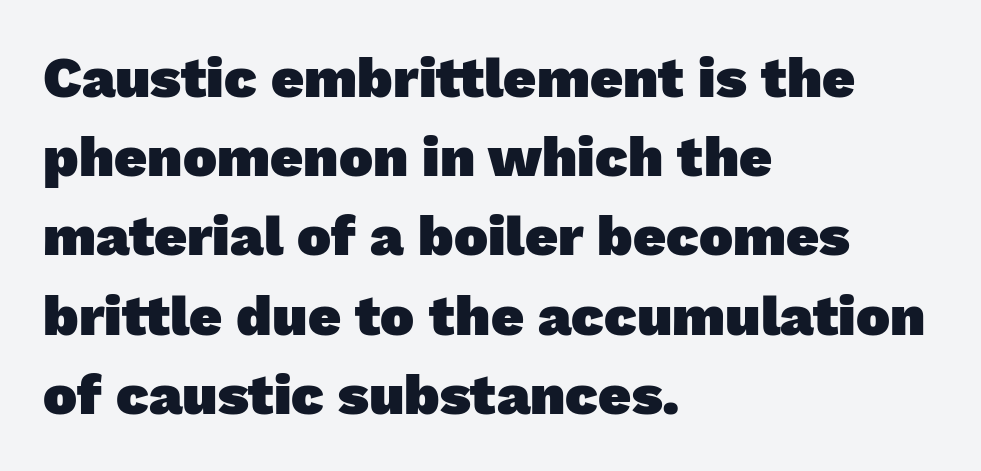
Q: Is the text bold? A: Yes.
Q: Is the typeface a serif or a sans-serif typeface? A: Sans-serif.
Q: Is the text underlined? A: No.
Q: How is the paragraph aligned? A: Left-aligned.
Q: Is the spacing between letters normal or unusually wide? A: Normal.
Q: Is the spacing between lines tight, normal or loose? A: Normal.
Q: Width (condensed, normal, or wide)? A: Normal.
Q: Stroke contrast? A: Low.
Q: x-height? A: Medium.
Q: Monospaced? A: No.
